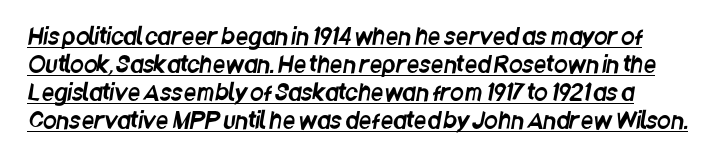
The image shows 22 px text type; set normal line spacing (1.27x), normal letter spacing, underlined.
